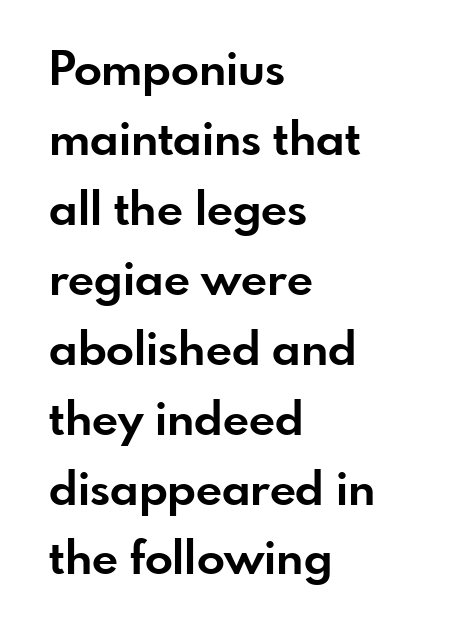
Q: Is the text bold? A: Yes.
Q: Is the text italic (slanted)? A: No, it is upright.
Q: Is the typeface a serif or a sans-serif typeface? A: Sans-serif.
Q: Is the text underlined? A: No.
Q: How is the paragraph aligned? A: Left-aligned.
Q: Is the spacing between letters normal or unusually wide? A: Normal.
Q: Is the spacing between lines tight, normal or loose? A: Normal.
Q: Width (condensed, normal, or wide)? A: Normal.
Q: Stroke contrast? A: Low.
Q: x-height? A: Small.
Q: Monospaced? A: No.
